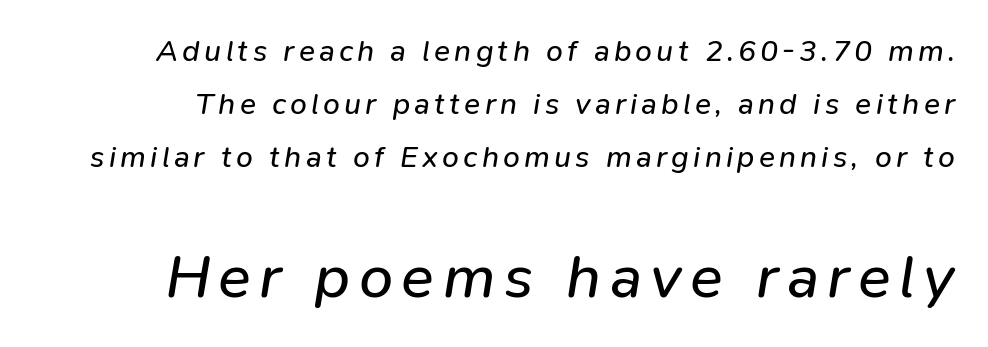
The image shows 61 px regular-weight type, italic (leaning right); set line spacing 1.77x, not underlined; the second (bottom) block is 2.03x larger; low stroke contrast and a medium x-height.
